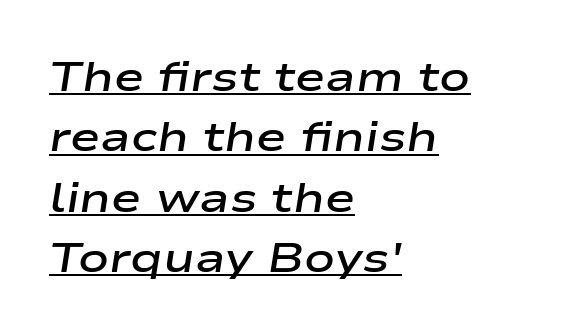
Has an underline been added? It has. Compared with typical body copy, the letter spacing here is the same. These lines carry some extra weight — a demibold, not a full bold. The text carries the slant typical of an italic or oblique font. Each letter keeps its own natural width here, so spacing adapts to shape. Line starts are locked; line ends wander.
